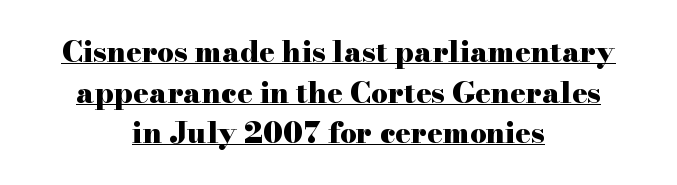
{"serif": "yes", "italic": "no", "bold": "yes", "weight": "heavy", "width": "wide", "stroke_contrast": "high", "x_height": "small", "monospaced": "no", "underline": "yes", "align": "center", "line_spacing": "normal", "line_spacing_ratio": 1.4, "letter_spacing": "normal", "letter_spacing_em": 0.0, "glyph_px": 29}
